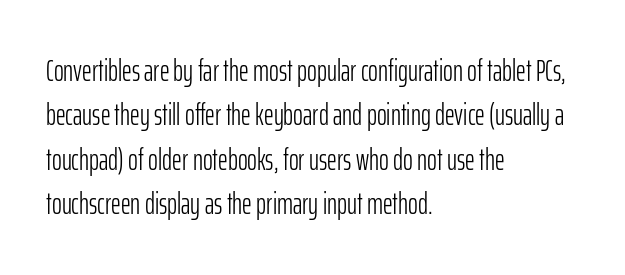
Q: Is the text bold? A: No.
Q: Is the text italic (slanted)? A: No, it is upright.
Q: Is the typeface a serif or a sans-serif typeface? A: Sans-serif.
Q: Is the text underlined? A: No.
Q: How is the paragraph aligned? A: Left-aligned.
Q: Is the spacing between letters normal or unusually wide? A: Normal.
Q: Is the spacing between lines tight, normal or loose? A: Normal.
Q: Width (condensed, normal, or wide)? A: Condensed.
Q: Stroke contrast? A: Low.
Q: x-height? A: Medium.
Q: Monospaced? A: No.
